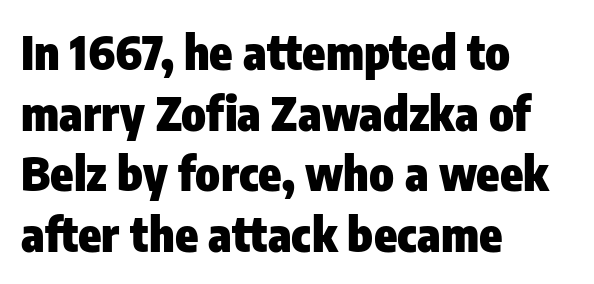
{"serif": "no", "italic": "no", "bold": "yes", "weight": "heavy", "width": "condensed", "stroke_contrast": "low", "x_height": "medium", "monospaced": "no", "underline": "no", "align": "left", "line_spacing": "normal", "line_spacing_ratio": 1.29, "letter_spacing": "normal", "letter_spacing_em": 0.0, "glyph_px": 47}
